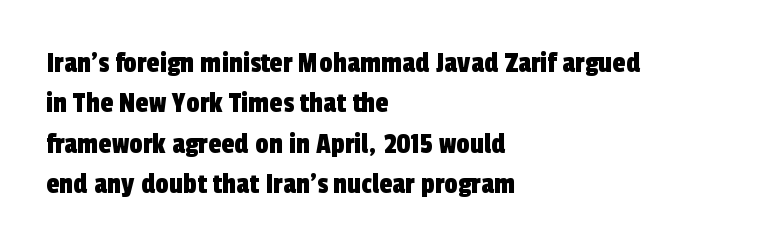
{"serif": "no", "width": "condensed", "x_height": "medium", "monospaced": "no", "underline": "no", "align": "left", "line_spacing": "normal", "line_spacing_ratio": 1.35, "letter_spacing": "normal", "letter_spacing_em": 0.0, "glyph_px": 30}
